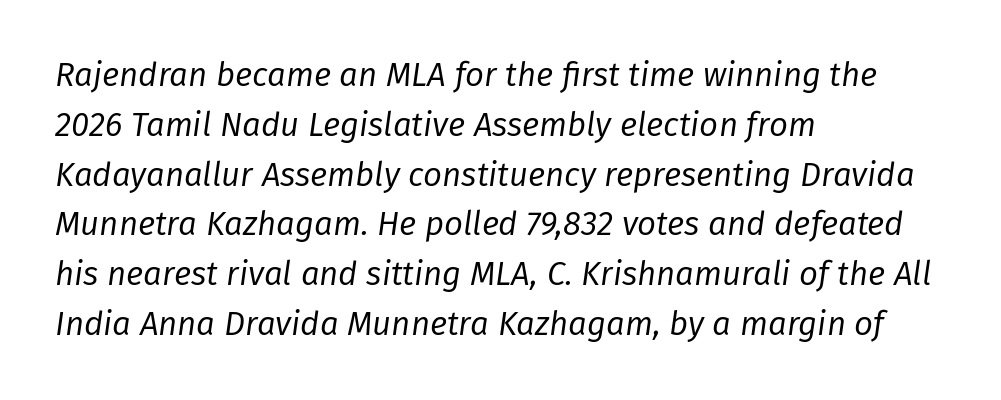
Q: Is the text bold? A: No.
Q: Is the text italic (slanted)? A: Yes, it leans right by about 8 degrees.
Q: Is the text underlined? A: No.
Q: How is the paragraph aligned? A: Left-aligned.
Q: Is the spacing between letters normal or unusually wide? A: Normal.
Q: Is the spacing between lines tight, normal or loose? A: Normal.
Q: Width (condensed, normal, or wide)? A: Normal.
Q: Stroke contrast? A: Low.
Q: x-height? A: Medium.
Q: Monospaced? A: No.
